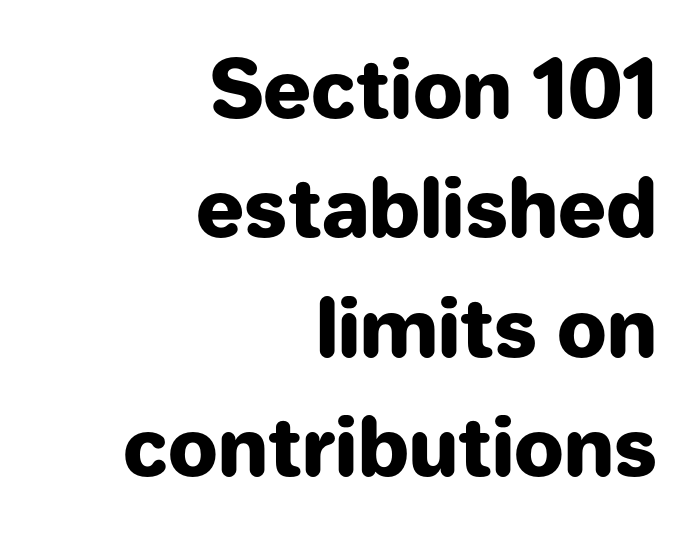
{"serif": "no", "italic": "no", "bold": "yes", "weight": "heavy", "width": "normal", "stroke_contrast": "low", "x_height": "medium", "monospaced": "no", "underline": "no", "align": "right", "line_spacing": "normal", "line_spacing_ratio": 1.51, "letter_spacing": "normal", "letter_spacing_em": 0.0, "glyph_px": 79}
